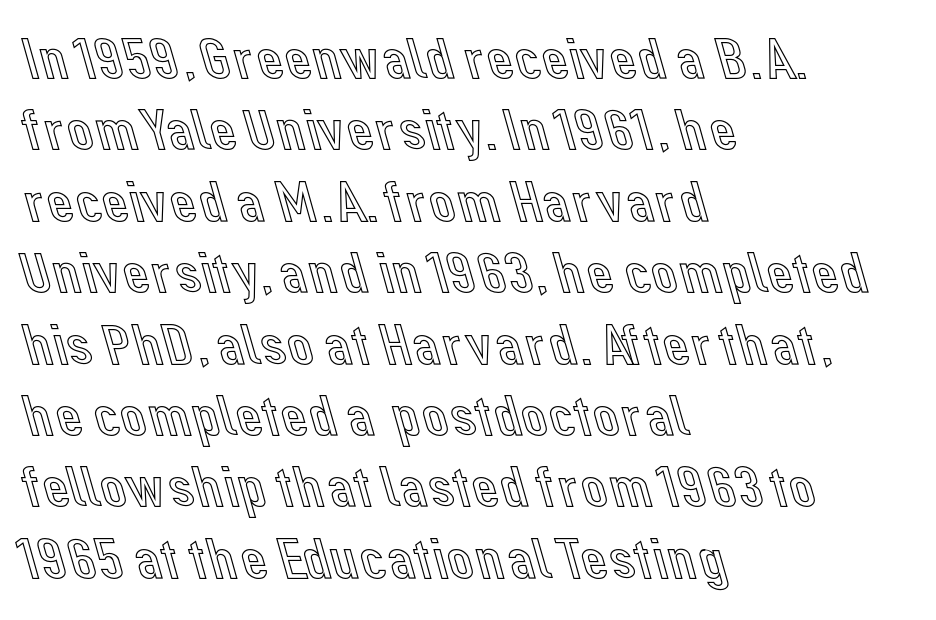
Looks like regular typesetting: each glyph gets only the width it needs. Every row of glyphs begins at an identical x-position on the left. Spacing between characters is what you'd get straight out of the box. Anything drawn beneath the words? Only blank space.
